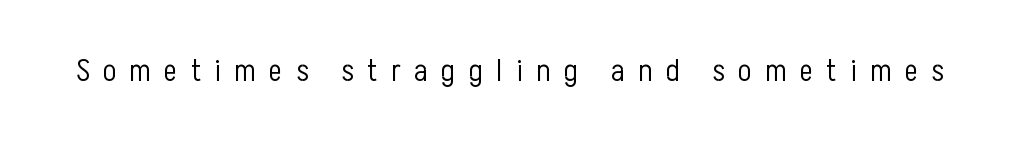
Q: Is the text bold? A: No.
Q: Is the text italic (slanted)? A: No, it is upright.
Q: Is the typeface a serif or a sans-serif typeface? A: Sans-serif.
Q: Is the text underlined? A: No.
Q: Is the spacing between letters normal or unusually wide? A: Unusually wide.
Q: Width (condensed, normal, or wide)? A: Condensed.
Q: Stroke contrast? A: Low.
Q: x-height? A: Medium.
Q: Monospaced? A: No.
